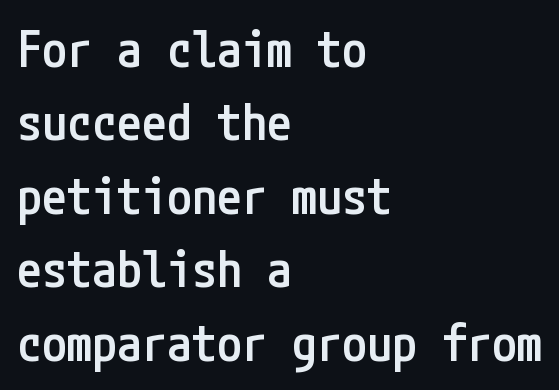
{"serif": "no", "italic": "no", "bold": "semi", "weight": "semibold", "width": "condensed", "stroke_contrast": "low", "x_height": "medium", "underline": "no", "align": "left", "line_spacing": "normal", "line_spacing_ratio": 1.47, "letter_spacing": "normal", "letter_spacing_em": 0.0, "glyph_px": 50}
